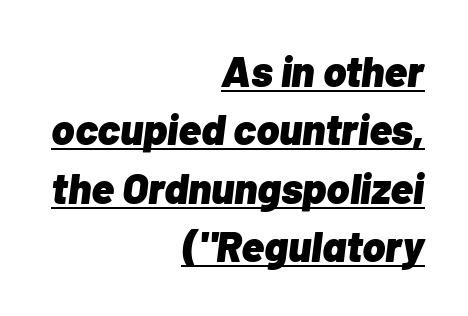
Leading matches the norm, producing a regular column. Here the designer chose a conventional face with non-uniform glyph widths. Each line of the rendering has a horizontal stroke beneath the glyphs. Heft: maximum for text — a bold. Glyph-to-glyph distance matches everyday printed text.
